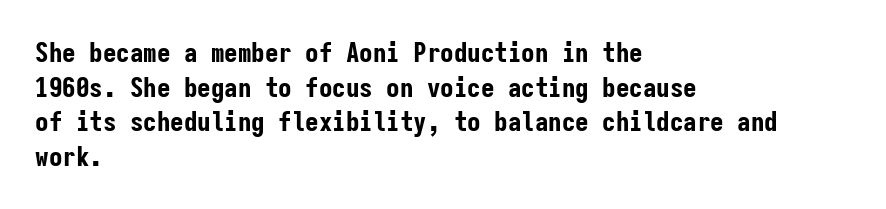
The image shows 27 px bold type, upright; set left-aligned, normal line spacing (1.28x), normal letter spacing, not underlined.
